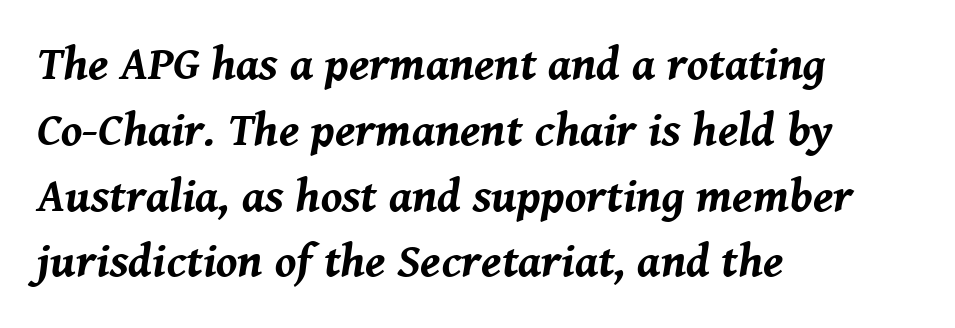
The image shows 47 px bold type, italic (leaning right); set left-aligned, normal line spacing (1.4x), normal letter spacing, not underlined; medium stroke contrast and a medium x-height.
